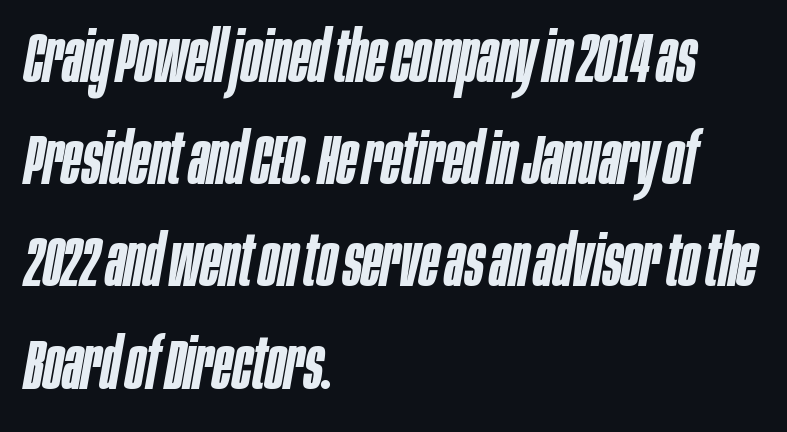
Evenly set lines give the paragraph a standard silhouette. Strokes here are thickened, but only to semibold level. The rendering uses natural spacing where letterforms have individual widths. Each word holds together tightly as a unit, with standard inter-letter gaps.
